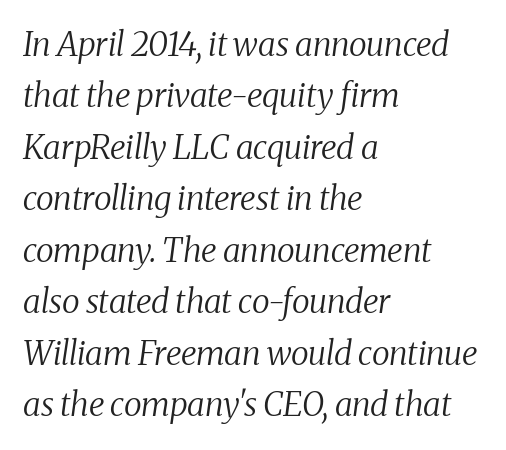
{"serif": "yes", "italic": "yes", "lean": "right", "slant_degrees": 8, "bold": "no", "weight": "regular", "width": "normal", "stroke_contrast": "medium", "x_height": "medium", "monospaced": "no", "underline": "no", "align": "left", "line_spacing": "normal", "line_spacing_ratio": 1.56, "letter_spacing": "normal", "letter_spacing_em": 0.0, "glyph_px": 33}
